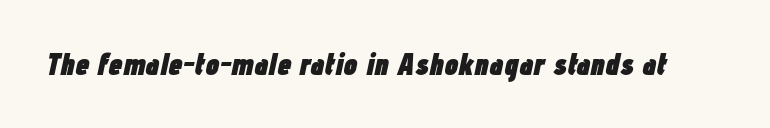
{"italic": "yes", "lean": "right", "slant_degrees": 12, "bold": "yes", "weight": "heavy", "width": "condensed", "stroke_contrast": "low", "x_height": "medium", "monospaced": "no", "underline": "no", "letter_spacing": "normal", "letter_spacing_em": 0.0, "glyph_px": 31}
